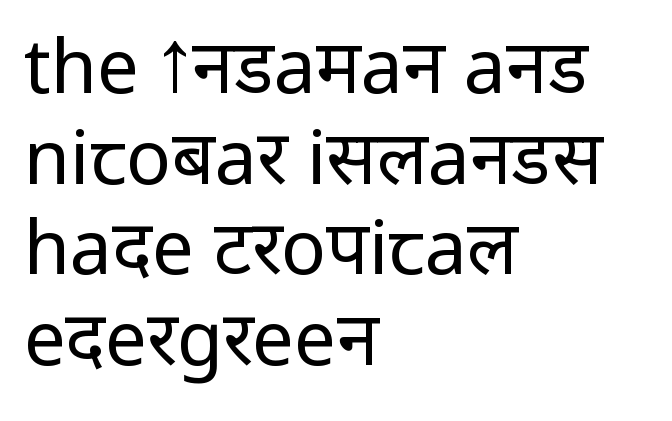
Q: Is the text bold? A: No.
Q: Is the text italic (slanted)? A: No, it is upright.
Q: Is the typeface a serif or a sans-serif typeface? A: Sans-serif.
Q: Is the text underlined? A: No.
Q: How is the paragraph aligned? A: Left-aligned.
Q: Is the spacing between letters normal or unusually wide? A: Normal.
Q: Width (condensed, normal, or wide)? A: Condensed.
Q: Stroke contrast? A: Low.
